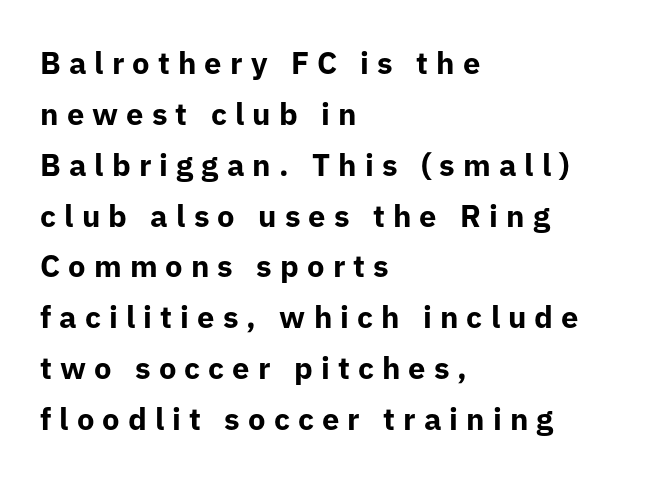
Q: Is the text bold? A: Yes.
Q: Is the text italic (slanted)? A: No, it is upright.
Q: Is the typeface a serif or a sans-serif typeface? A: Sans-serif.
Q: Is the text underlined? A: No.
Q: How is the paragraph aligned? A: Left-aligned.
Q: Is the spacing between letters normal or unusually wide? A: Unusually wide.
Q: Is the spacing between lines tight, normal or loose? A: Normal.
Q: Width (condensed, normal, or wide)? A: Normal.
Q: Stroke contrast? A: Low.
Q: x-height? A: Medium.
Q: Monospaced? A: No.
